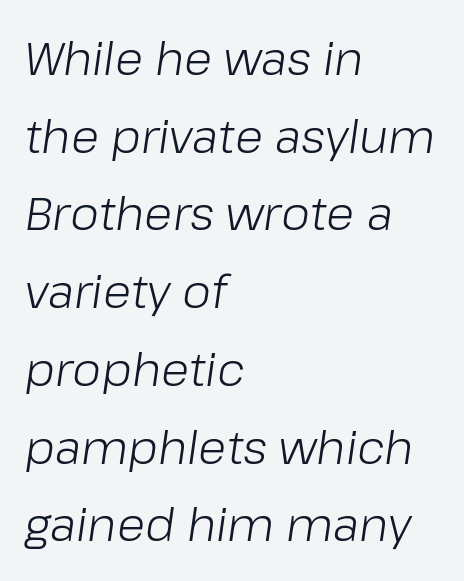
The image shows 46 px light type, italic (leaning right); set left-aligned, normal line spacing (1.69x), normal letter spacing, not underlined; low stroke contrast and a medium x-height.
